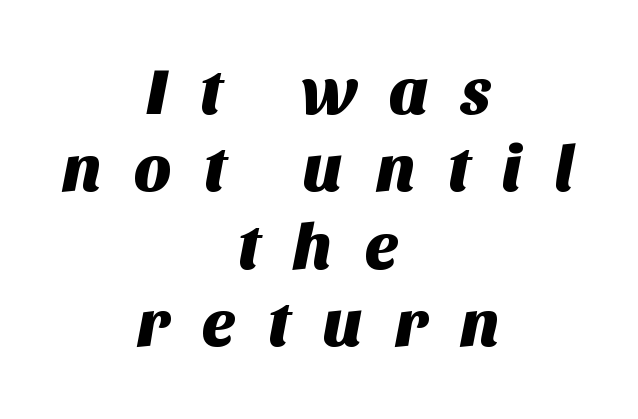
The image shows 65 px sans-serif type; set centered, line spacing 1.19x, unusually wide letter spacing (+0.48 em), not underlined; medium stroke contrast and a large x-height.
